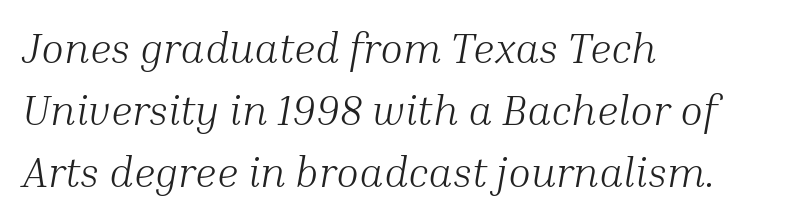
{"serif": "yes", "italic": "yes", "lean": "right", "slant_degrees": 10, "bold": "no", "weight": "light", "width": "normal", "stroke_contrast": "medium", "x_height": "medium", "monospaced": "no", "underline": "no", "align": "left", "line_spacing": "normal", "line_spacing_ratio": 1.48, "letter_spacing": "normal", "letter_spacing_em": 0.0, "glyph_px": 42}
